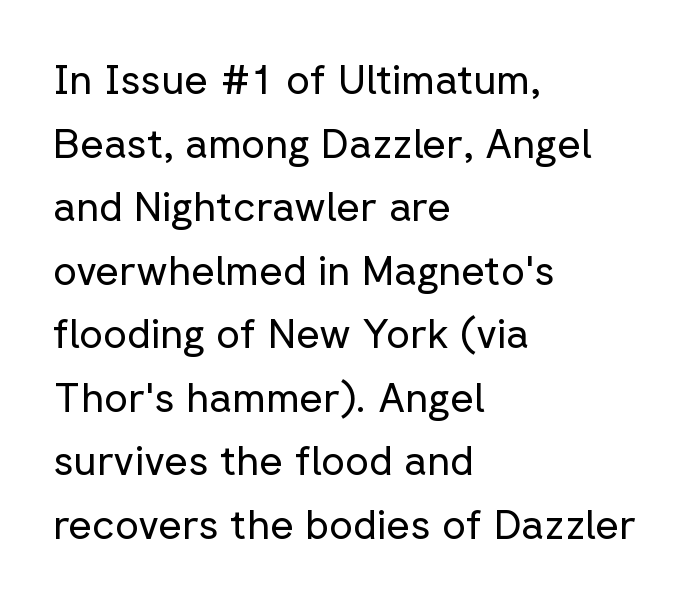
{"serif": "no", "italic": "no", "bold": "no", "weight": "regular", "width": "normal", "stroke_contrast": "low", "x_height": "medium", "monospaced": "no", "underline": "no", "align": "left", "line_spacing": "normal", "line_spacing_ratio": 1.55, "letter_spacing": "normal", "letter_spacing_em": 0.0, "glyph_px": 41}
